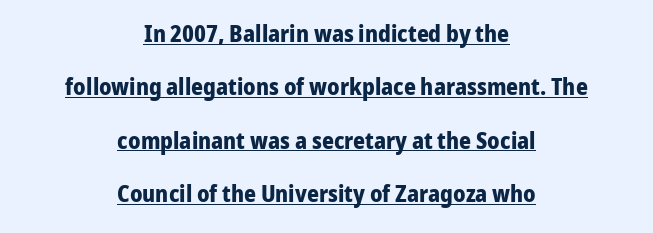
No italicization has been applied; the sample stays upright. The passage shown has conventional tracking throughout. Is there much room between lines? Yes — plenty of vertical air separates them. The string is rendered with underlining switched on. How heavy is the stroke? Heavy — this is a bold. Typeset on center — no edge is straight.
